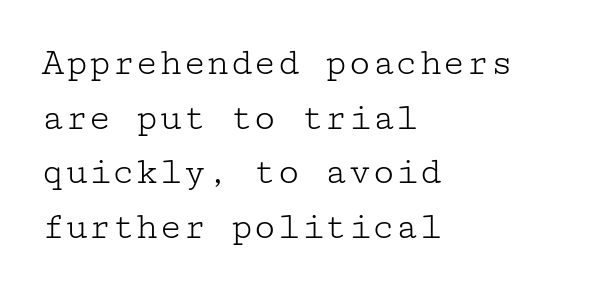
Q: Is the text bold? A: No.
Q: Is the text italic (slanted)? A: No, it is upright.
Q: Is the typeface a serif or a sans-serif typeface? A: Serif.
Q: Is the text underlined? A: No.
Q: How is the paragraph aligned? A: Left-aligned.
Q: Is the spacing between letters normal or unusually wide? A: Normal.
Q: Is the spacing between lines tight, normal or loose? A: Normal.
Q: Width (condensed, normal, or wide)? A: Wide.
Q: Stroke contrast? A: Low.
Q: x-height? A: Medium.
